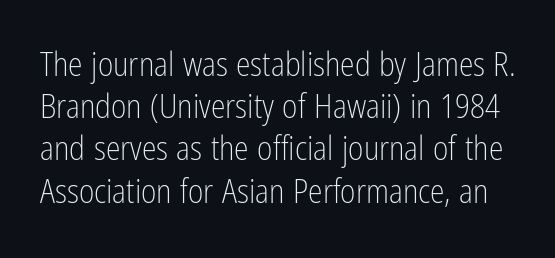
{"serif": "no", "italic": "no", "bold": "no", "weight": "light", "width": "condensed", "stroke_contrast": "low", "x_height": "medium", "monospaced": "no", "underline": "no", "line_spacing": "normal", "line_spacing_ratio": 1.28, "letter_spacing": "normal", "letter_spacing_em": 0.0, "glyph_px": 33}
